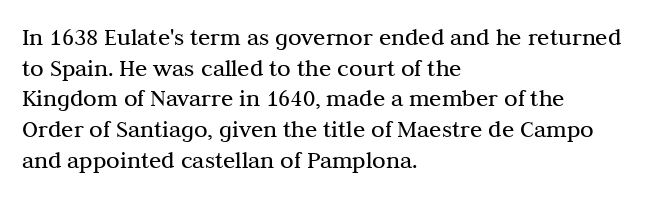
The letters look calm and open, with moderate or lighter stems. Descenders are the only things crossing below the line. Left-aligned paragraph, ragged on the right. Short note: letters normally spaced.
